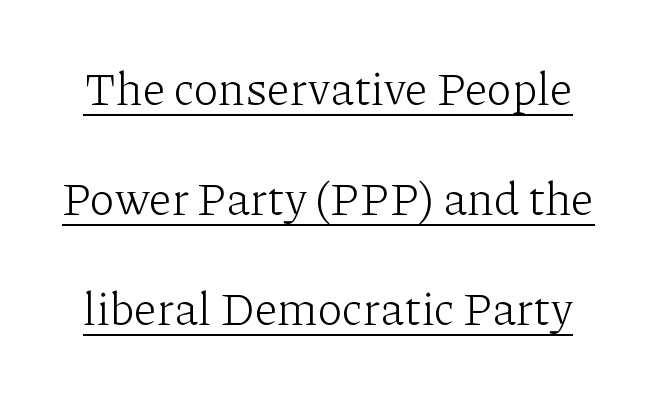
The image shows 46 px light serif type, upright; set loose line spacing (2.39x), normal letter spacing, underlined; low stroke contrast and a medium x-height.
